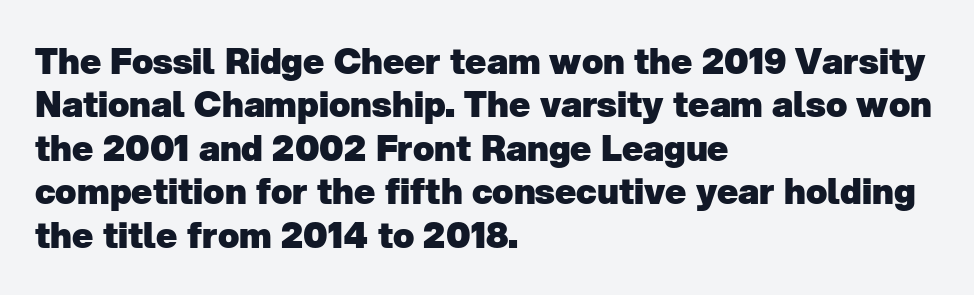
Left-aligned paragraph, ragged on the right. Nope, no serifs anywhere on these letters. These lines keep a tight, regular rhythm from letter to letter. Caption: bold face, heavy strokes.
